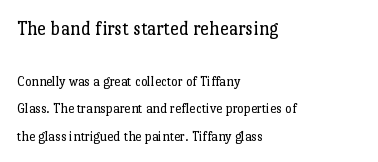
Q: Is the text bold? A: No.
Q: Is the text italic (slanted)? A: No, it is upright.
Q: Is the text underlined? A: No.
Q: How is the paragraph aligned? A: Left-aligned.
Q: Is the spacing between letters normal or unusually wide? A: Normal.
Q: Is the spacing between lines tight, normal or loose? A: Loose.
Q: Which block of text is set in a larger size, the first (top) or the second (bottom)? A: The first (top) one.
